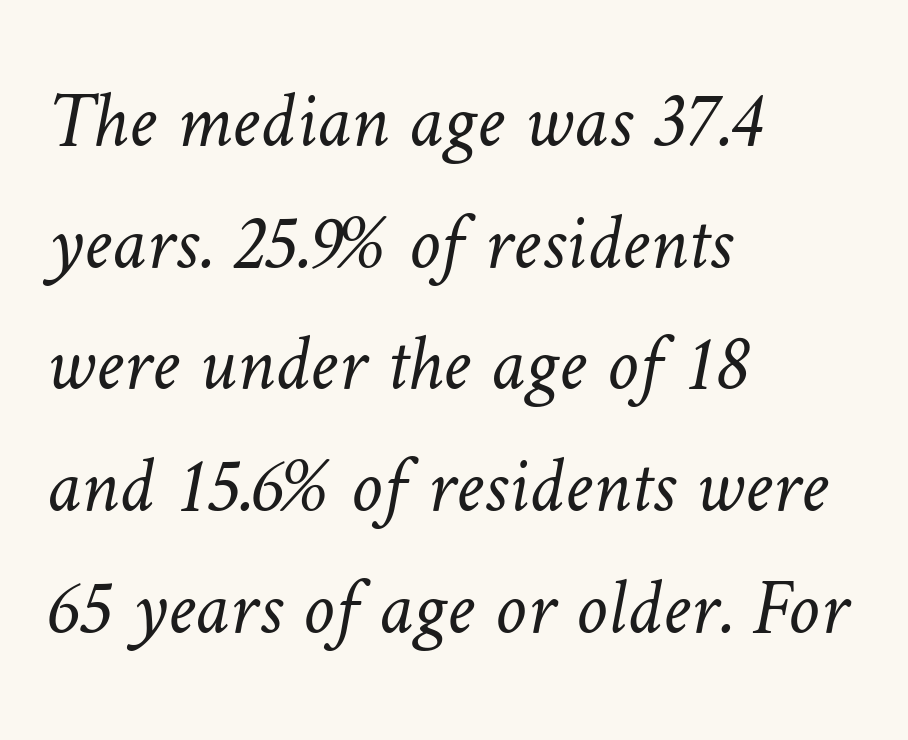
In terms of letterspacing, this is plain default setting. In terms of leading, this rendering sits right in the middle. Varying glyph widths throughout — classic text-font behaviour. The glyphs are unaccompanied by any horizontal stroke below them. The characters are drawn with everyday or finer stroke widths. Typeset ragged right — the left edge is the straight one.
